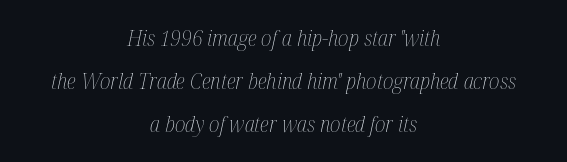
The image shows 22 px text type, italic (leaning right); set centered, loose line spacing (1.96x), normal letter spacing, not underlined.
